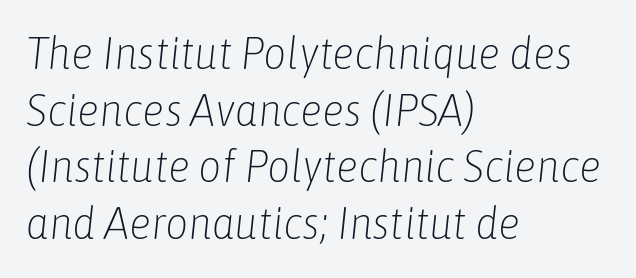
Q: Is the text bold? A: No.
Q: Is the text italic (slanted)? A: Yes, it leans right by about 6 degrees.
Q: Is the text underlined? A: No.
Q: How is the paragraph aligned? A: Left-aligned.
Q: Is the spacing between letters normal or unusually wide? A: Normal.
Q: Is the spacing between lines tight, normal or loose? A: Normal.
Q: Width (condensed, normal, or wide)? A: Condensed.
Q: Stroke contrast? A: Low.
Q: x-height? A: Medium.
Q: Monospaced? A: No.
